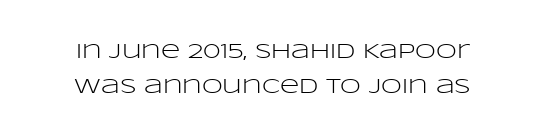
Clear beneath every line of the passage. Students, note that the glyphs here touch the page at normal intervals. Honestly, the row spacing looks completely unremarkable. The lettering stays uniformly vertical, giving the passage a roman look. A light-to-regular cut is what we see here.
